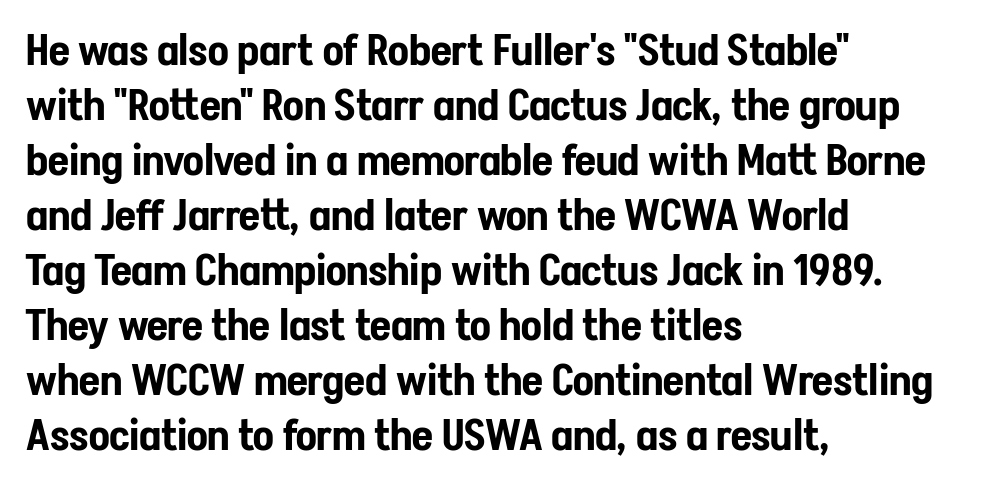
The image shows 43 px condensed sans-serif type, upright; set left-aligned, normal line spacing (1.28x), normal letter spacing, not underlined; low stroke contrast and a medium x-height.
